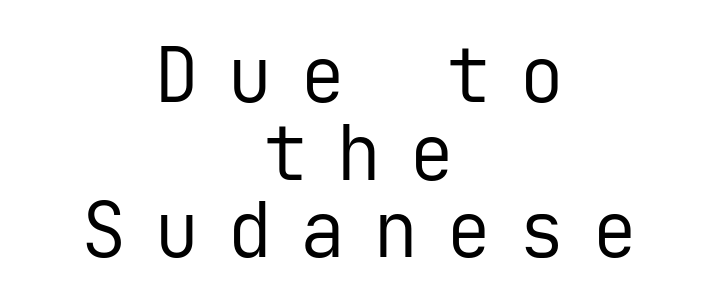
These lines stack symmetrically, like a column narrowing and widening about its center. The typeface has the unassuming heft of standard copy or less. Rendered with straight, roman letterforms. Rule under the text: the space is simply empty. Look at the tracking — it's clearly loosened, letters drifting apart. The characters display no serif detailing; their extremities are plain.
